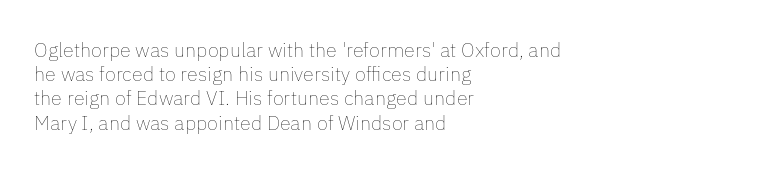
Q: Is the text bold? A: No.
Q: Is the text italic (slanted)? A: No, it is upright.
Q: Is the text underlined? A: No.
Q: How is the paragraph aligned? A: Left-aligned.
Q: Is the spacing between letters normal or unusually wide? A: Normal.
